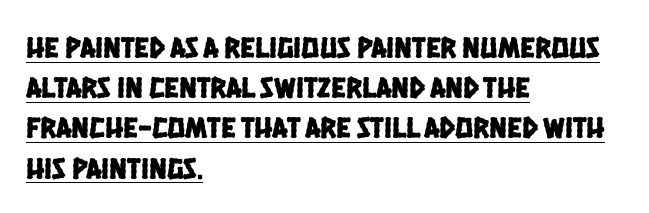
Q: Is the typeface a serif or a sans-serif typeface? A: Sans-serif.
Q: Is the text underlined? A: Yes.
Q: How is the paragraph aligned? A: Left-aligned.
Q: Is the spacing between letters normal or unusually wide? A: Normal.
Q: Is the spacing between lines tight, normal or loose? A: Normal.
Q: Width (condensed, normal, or wide)? A: Condensed.
Q: Stroke contrast? A: Low.
Q: x-height? A: Large.
Q: Monospaced? A: No.
